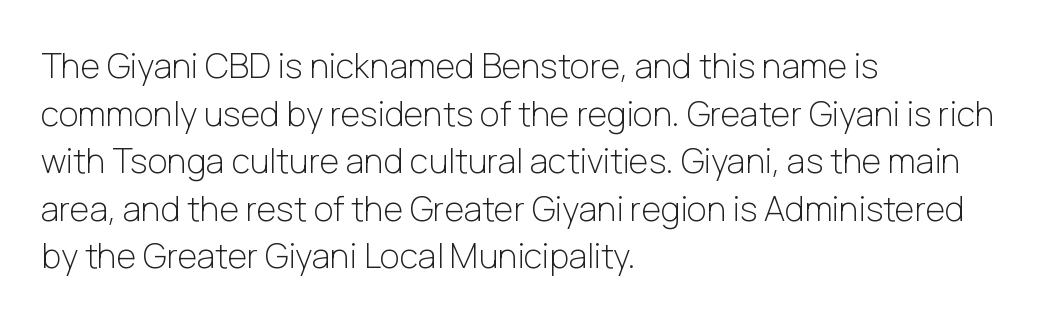
Q: Is the text bold? A: No.
Q: Is the text italic (slanted)? A: No, it is upright.
Q: Is the typeface a serif or a sans-serif typeface? A: Sans-serif.
Q: Is the text underlined? A: No.
Q: How is the paragraph aligned? A: Left-aligned.
Q: Is the spacing between letters normal or unusually wide? A: Normal.
Q: Is the spacing between lines tight, normal or loose? A: Normal.
Q: Width (condensed, normal, or wide)? A: Normal.
Q: Stroke contrast? A: Low.
Q: x-height? A: Medium.
Q: Monospaced? A: No.
